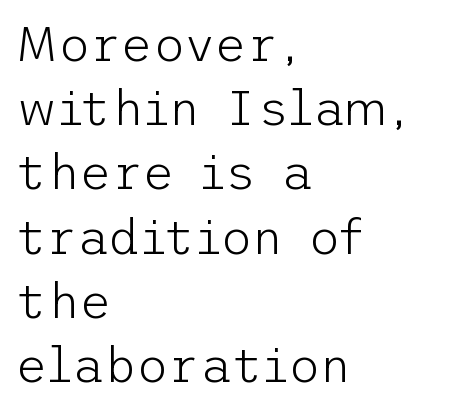
Is this a heavy cut? Hardly; it is regular or lighter. The block of text has a typical density, with ordinary space between rows. A typesetter would mark this as roman, not italic. Underline: absent.
